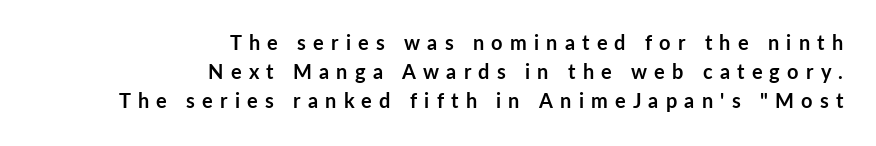
Line endings align vertically; line beginnings do not. Bare-footed words on every line. Italic? Not at all — the glyphs are vertical. Interline gaps are of average width in this sample. Is the type bold? Yes — the strokes are clearly thick and heavy.
